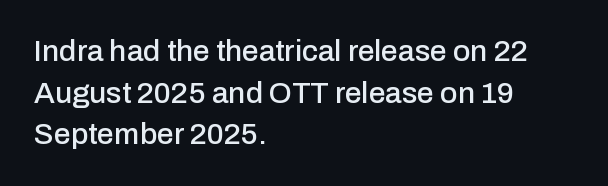
The letters advance in unequal steps, a hallmark of proportional type. This rendering features lettering with no underline. Honestly, the row spacing looks completely unremarkable. This sample is left-justified, so line endings fall wherever the words run out.
